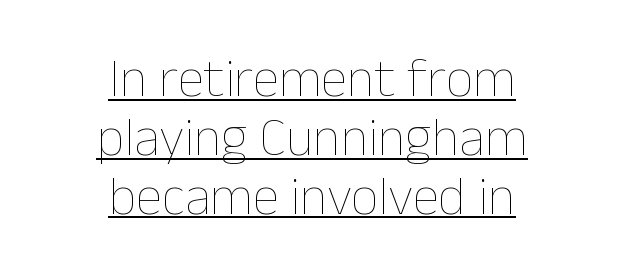
The image shows 54 px thin type, upright; set centered, tight line spacing (1.09x), normal letter spacing, underlined; low stroke contrast and a medium x-height.
